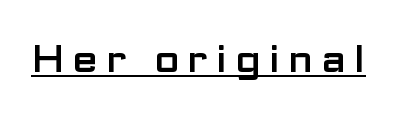
Looks like someone drew a line under every word here. Characters follow at a spacing far wider than the type designer built in. Spacing verdict: proportional, widths tailored to each character. Are there feet on the stems? There aren't — it's a sans. Posture: vertical.
